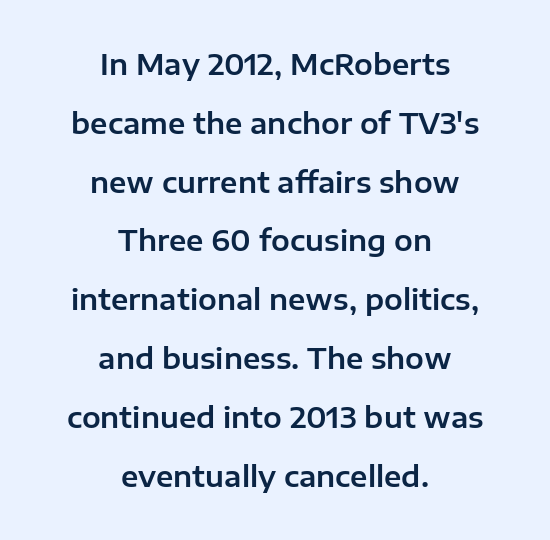
The foot of each line stays bare and open. In terms of leading, this rendering errs on the spacious side. Horizontally, the lines are justified to the midpoint only. No italicization has been applied; the sample stays upright. The line texture is even and compact thanks to regular tracking.
